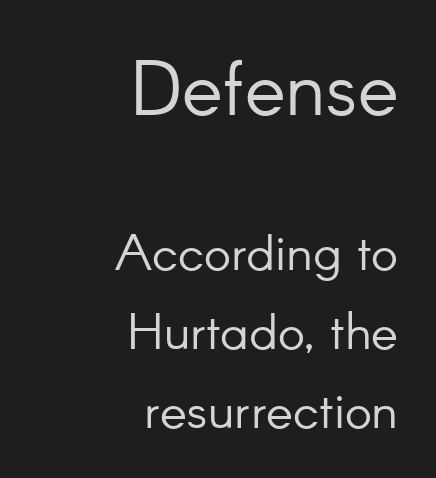
The weight would be labelled regular, book, light, or lighter still. The words here are not underlined. The ragged edge is on the left, which tells us the setting is flush right. Is there much room between lines? A standard amount, neither cramped nor airy. Ordinary non-slanted type is in use. The passage shown is typeset with a sans-serif family.
